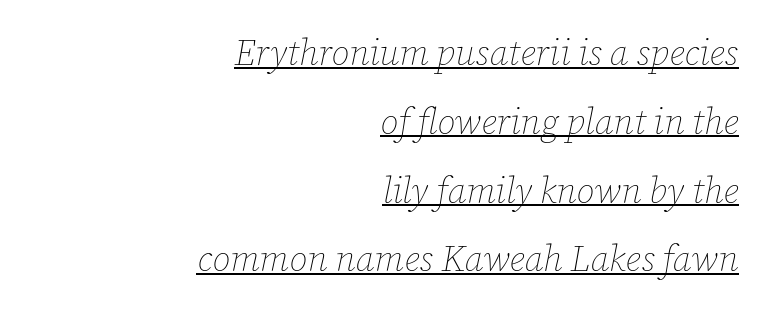
The image shows 36 px thin type, italic (leaning right); set right-aligned, loose line spacing (1.91x), normal letter spacing, underlined; low stroke contrast and a medium x-height.
